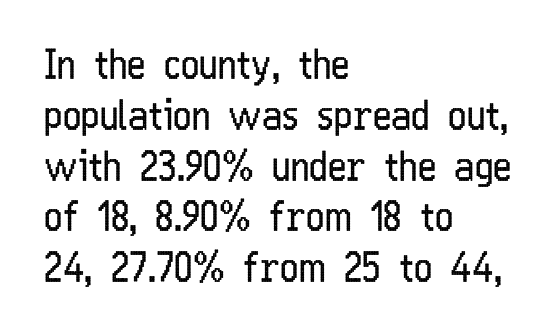
Q: Is the text bold? A: No.
Q: Is the text italic (slanted)? A: No, it is upright.
Q: Is the typeface a serif or a sans-serif typeface? A: Sans-serif.
Q: Is the text underlined? A: No.
Q: How is the paragraph aligned? A: Left-aligned.
Q: Is the spacing between letters normal or unusually wide? A: Normal.
Q: Is the spacing between lines tight, normal or loose? A: Normal.
Q: Width (condensed, normal, or wide)? A: Condensed.
Q: Stroke contrast? A: Low.
Q: x-height? A: Medium.
Q: Monospaced? A: No.
